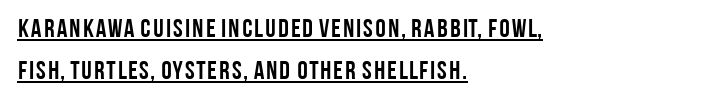
The image shows 26 px bold type, upright; set left-aligned, normal line spacing (1.63x), normal letter spacing, underlined.
